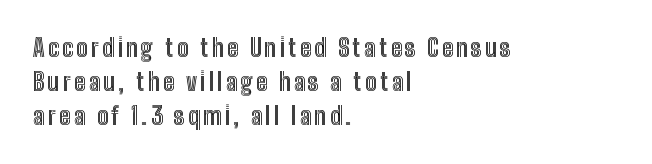
The image shows 24 px text type, upright; set left-aligned, normal line spacing (1.41x), not underlined.
